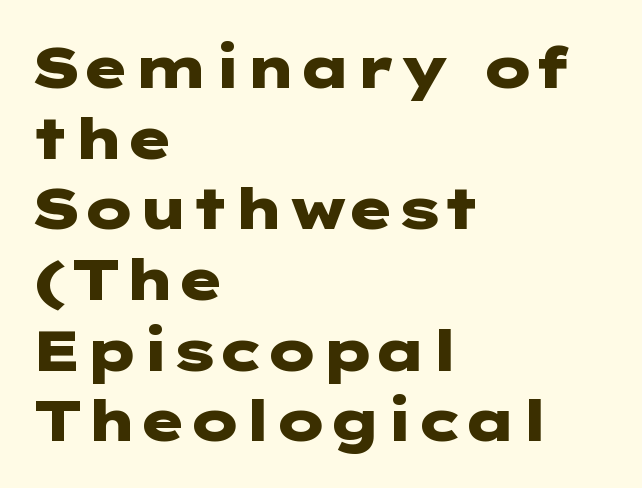
Q: Is the text bold? A: Yes.
Q: Is the text italic (slanted)? A: No, it is upright.
Q: Is the typeface a serif or a sans-serif typeface? A: Sans-serif.
Q: Is the text underlined? A: No.
Q: How is the paragraph aligned? A: Left-aligned.
Q: Is the spacing between letters normal or unusually wide? A: Normal.
Q: Width (condensed, normal, or wide)? A: Wide.
Q: Stroke contrast? A: Low.
Q: x-height? A: Medium.
